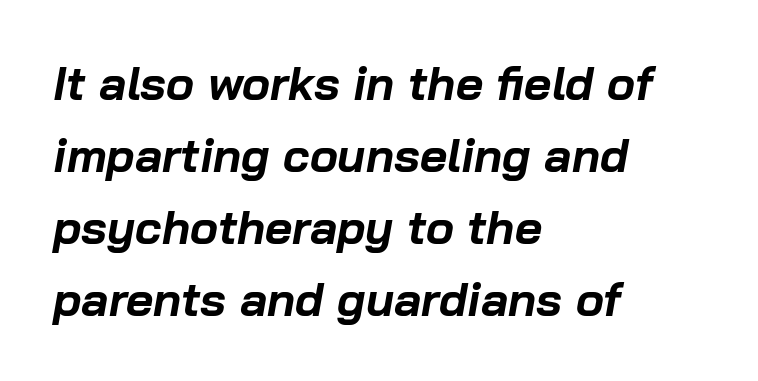
In terms of weight, the rendering is a true, heavy bold. Yep, that's italic — everything's leaning. Unmarked baselines from the first word to the last. Baseline-to-baseline distance is the conventional proportion of letter height. Varying glyph widths throughout — classic text-font behaviour. No extra tracking has been applied to these lines.
